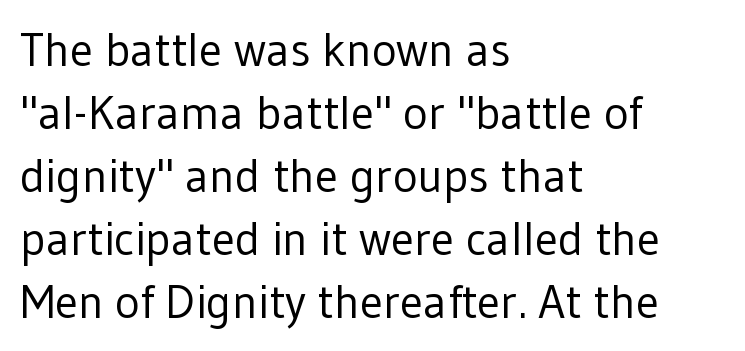
The image shows 47 px regular-weight sans-serif type, upright; set left-aligned, normal line spacing (1.34x), normal letter spacing, not underlined; low stroke contrast and a medium x-height.
